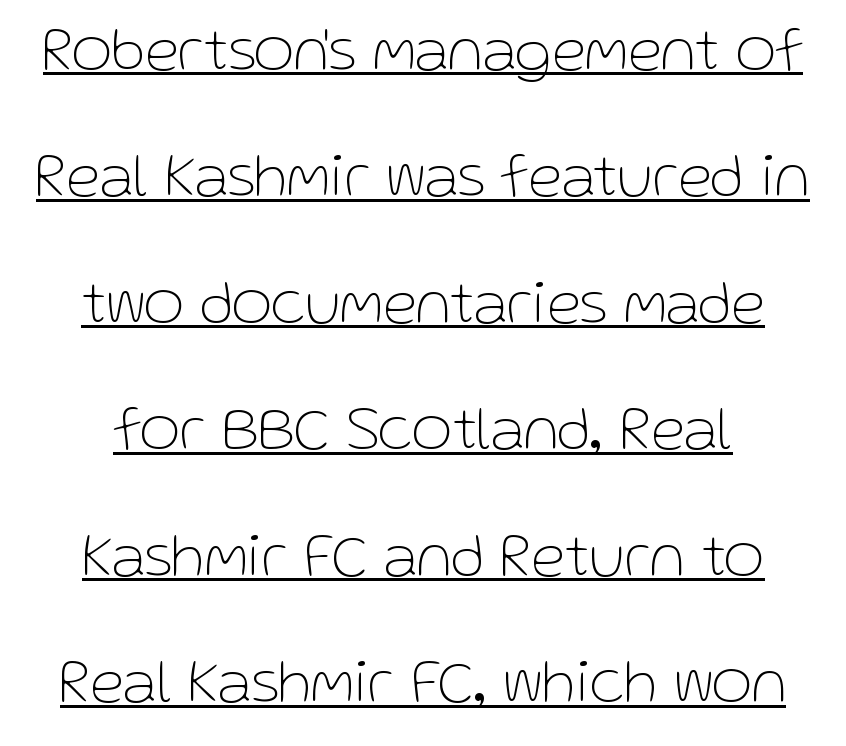
No feet cap the strokes, marking this as sans-serif type. The letterforms sit shoulder to shoulder at normal distance. A continuous stroke trails under the words, as in a hyperlink. In terms of posture, this sample is upright. Each new line begins a long way beneath the previous one. Do the characters align in a grid? No, the font is proportional.
